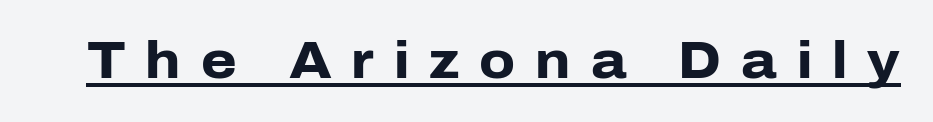
Q: Is the text bold? A: Yes.
Q: Is the text italic (slanted)? A: No, it is upright.
Q: Is the typeface a serif or a sans-serif typeface? A: Sans-serif.
Q: Is the text underlined? A: Yes.
Q: Is the spacing between letters normal or unusually wide? A: Unusually wide.
Q: Width (condensed, normal, or wide)? A: Normal.
Q: Stroke contrast? A: Low.
Q: x-height? A: Medium.
Q: Monospaced? A: No.
